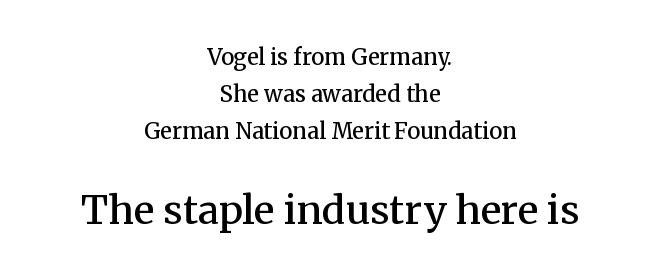
Q: Is the text bold? A: Semi-bold.
Q: Is the text italic (slanted)? A: No, it is upright.
Q: Is the typeface a serif or a sans-serif typeface? A: Serif.
Q: Is the text underlined? A: No.
Q: How is the paragraph aligned? A: Centered.
Q: Is the spacing between letters normal or unusually wide? A: Normal.
Q: Is the spacing between lines tight, normal or loose? A: Normal.
Q: Which block of text is set in a larger size, the first (top) or the second (bottom)? A: The second (bottom) one.
Q: Width (condensed, normal, or wide)? A: Normal.
Q: Stroke contrast? A: Medium.
Q: x-height? A: Medium.
Q: Monospaced? A: No.
